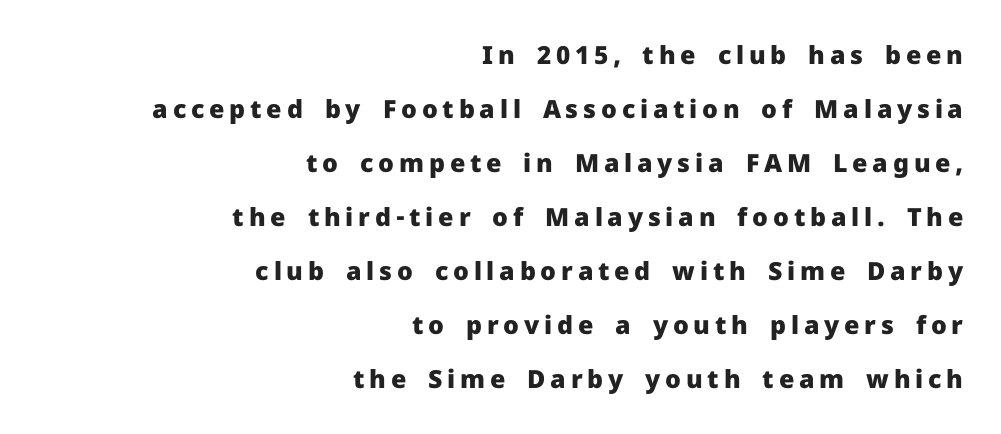
The image shows 25 px bold type, upright; set right-aligned, loose line spacing (2.16x), not underlined.
